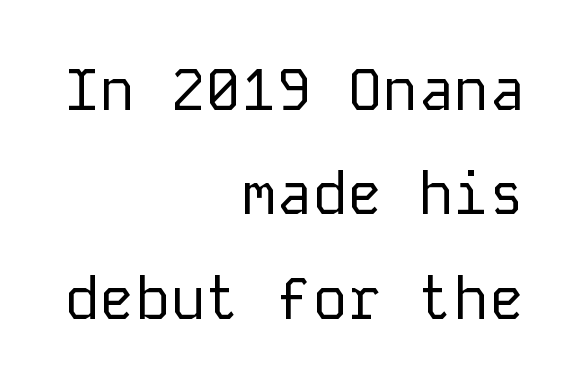
This sample uses a sans-serif face. Rule under the text: the space is simply empty. Weight: not bold — regular or lighter. Quick note: not italic, upright. The passage shown is typed in a monospace face where columns stay perfectly aligned.
